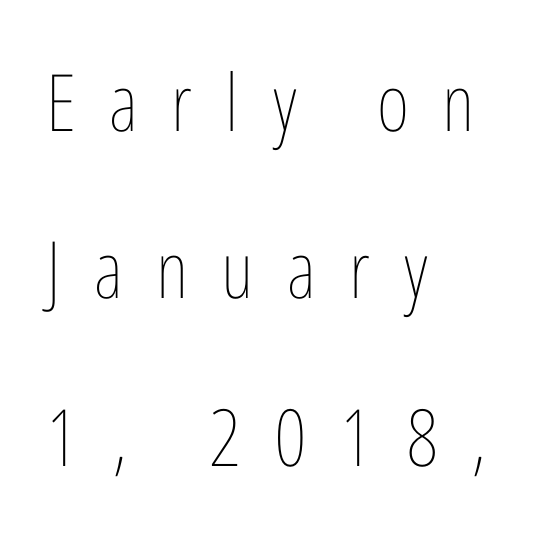
{"italic": "no", "bold": "no", "weight": "thin", "width": "condensed", "stroke_contrast": "low", "x_height": "medium", "monospaced": "no", "underline": "no", "align": "left", "line_spacing": "loose", "line_spacing_ratio": 2.12, "letter_spacing": "wide", "letter_spacing_em": 0.42, "glyph_px": 79}
